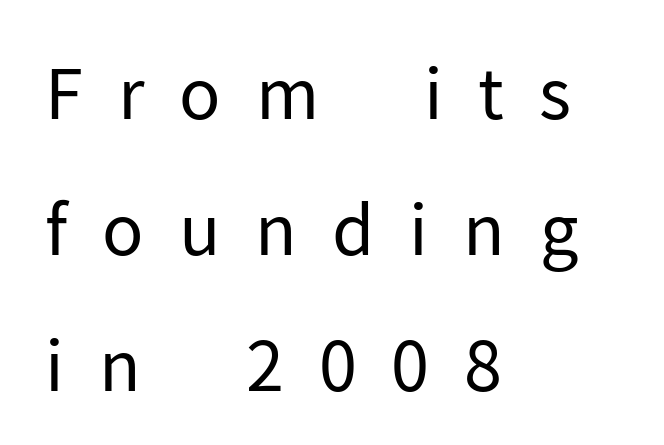
Is there any slant? The stems are plumb. Alignment: flush left. Here the designer chose a conventional face with non-uniform glyph widths. The letters carry no serifs — their stems end cleanly without finishing strokes.
